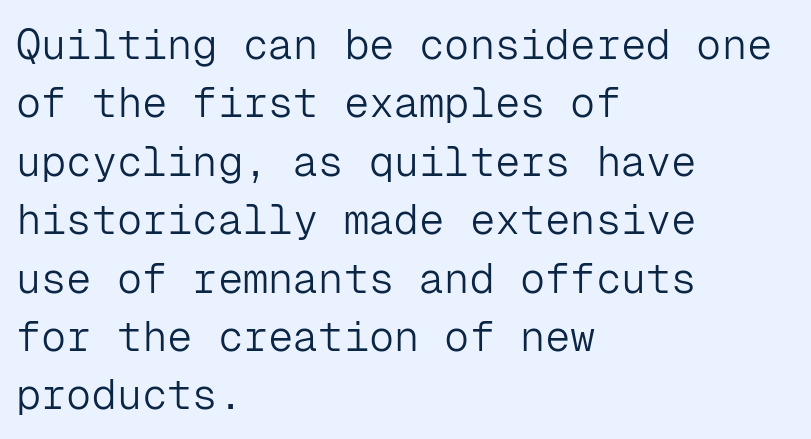
{"serif": "no", "italic": "no", "bold": "no", "weight": "light", "width": "normal", "stroke_contrast": "low", "x_height": "medium", "monospaced": "yes", "underline": "no", "align": "left", "line_spacing": "normal", "line_spacing_ratio": 1.39, "letter_spacing": "normal", "letter_spacing_em": 0.0, "glyph_px": 42}
